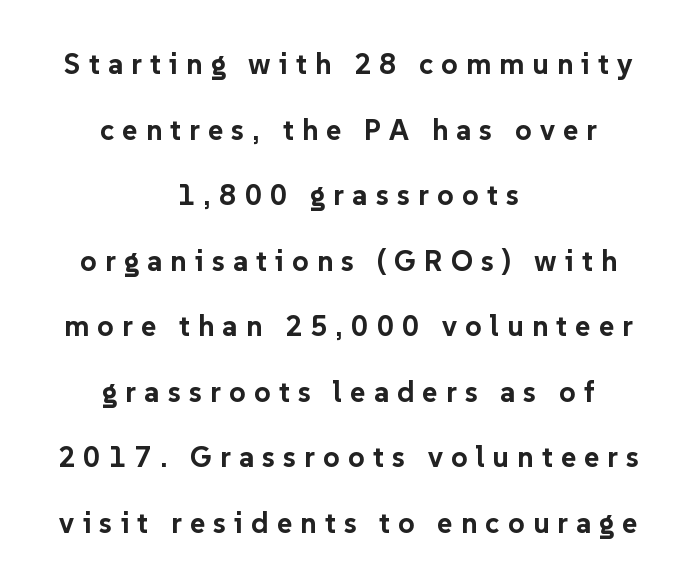
{"serif": "no", "italic": "no", "bold": "yes", "weight": "bold", "width": "normal", "stroke_contrast": "low", "x_height": "medium", "monospaced": "no", "underline": "no", "align": "center", "line_spacing": "loose", "line_spacing_ratio": 2.26, "letter_spacing": "wide", "letter_spacing_em": 0.28, "glyph_px": 29}
